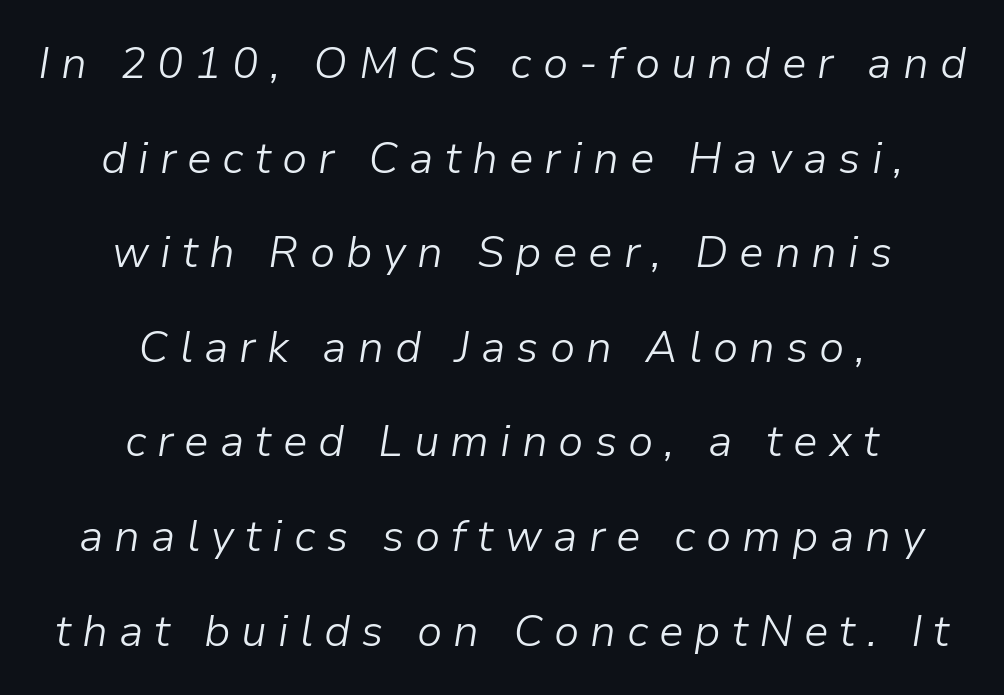
Q: Is the text bold? A: No.
Q: Is the text italic (slanted)? A: Yes, it leans right by about 9 degrees.
Q: Is the text underlined? A: No.
Q: How is the paragraph aligned? A: Centered.
Q: Is the spacing between letters normal or unusually wide? A: Unusually wide.
Q: Is the spacing between lines tight, normal or loose? A: Loose.
Q: Width (condensed, normal, or wide)? A: Normal.
Q: Stroke contrast? A: Low.
Q: x-height? A: Medium.
Q: Monospaced? A: No.
